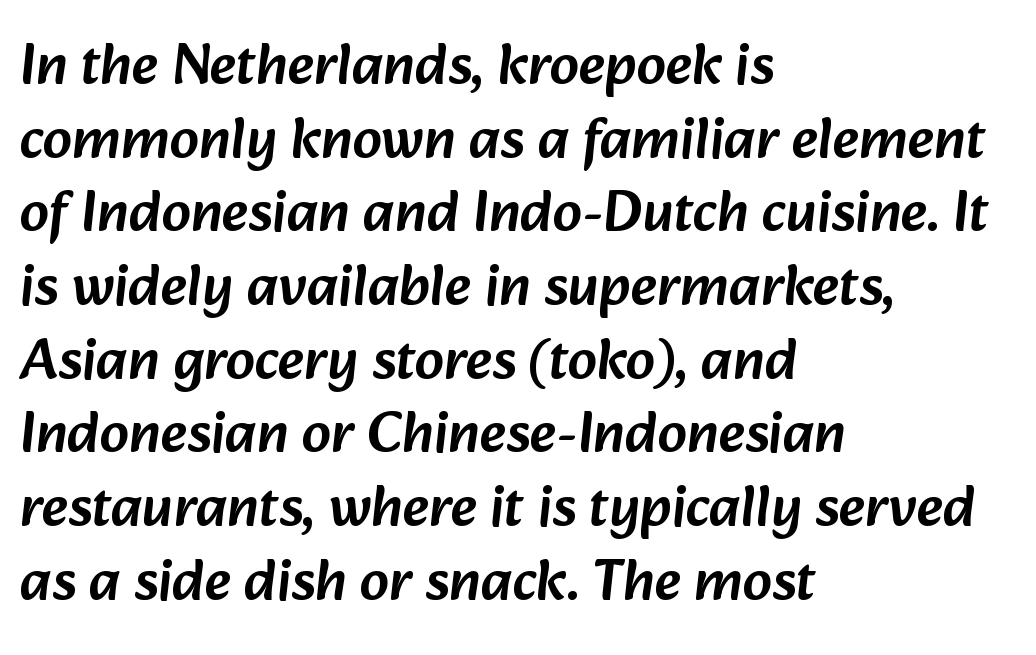
Regular leading. Notice how the passage keeps a crisp vertical edge on the left only. Letters rest on an invisible, unmarked baseline. This sample uses plain, unmodified letter spacing.
